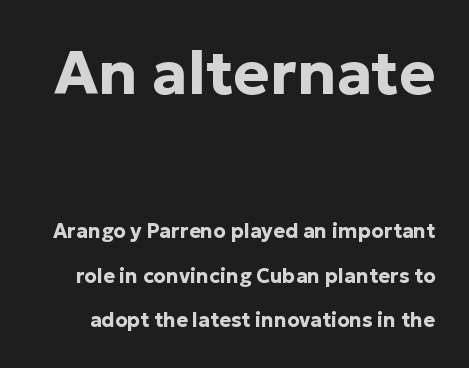
The type family on display is of the sans-serif kind. Quick note: underline off. A typesetter would mark this as roman, not italic. The horizontal fit of the characters is conventional and even.
